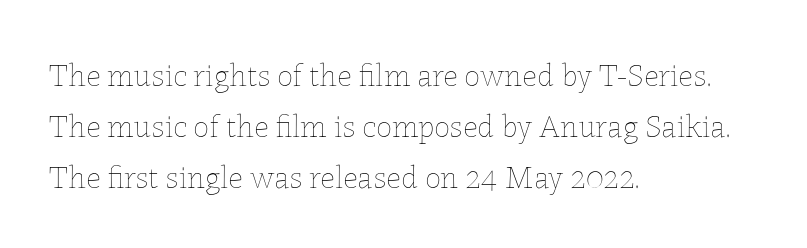
Q: Is the text bold? A: No.
Q: Is the text italic (slanted)? A: No, it is upright.
Q: Is the text underlined? A: No.
Q: How is the paragraph aligned? A: Left-aligned.
Q: Is the spacing between letters normal or unusually wide? A: Normal.
Q: Is the spacing between lines tight, normal or loose? A: Normal.
Q: Width (condensed, normal, or wide)? A: Normal.
Q: Stroke contrast? A: Low.
Q: x-height? A: Medium.
Q: Monospaced? A: No.
